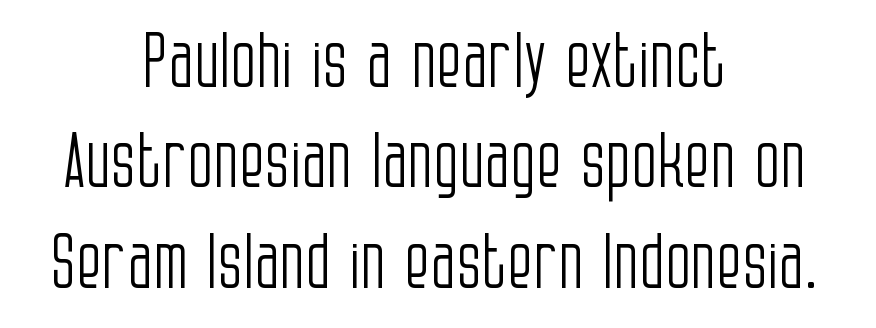
{"serif": "no", "italic": "no", "bold": "no", "weight": "light", "width": "condensed", "stroke_contrast": "low", "x_height": "large", "monospaced": "no", "underline": "no", "align": "center", "line_spacing": "normal", "line_spacing_ratio": 1.34, "letter_spacing": "normal", "letter_spacing_em": 0.0, "glyph_px": 75}
